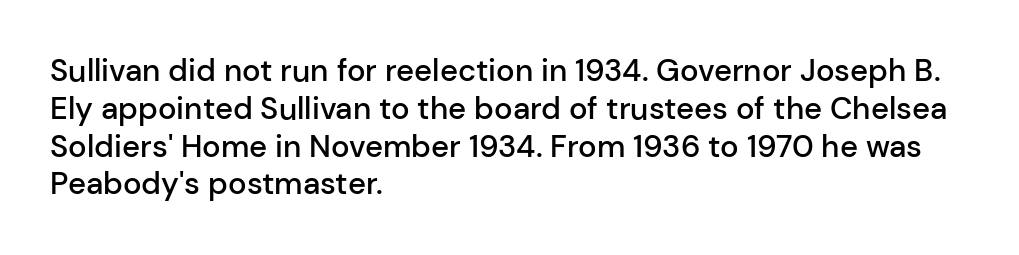
Q: Is the text bold? A: Semi-bold.
Q: Is the text italic (slanted)? A: No, it is upright.
Q: Is the typeface a serif or a sans-serif typeface? A: Sans-serif.
Q: Is the text underlined? A: No.
Q: How is the paragraph aligned? A: Left-aligned.
Q: Is the spacing between letters normal or unusually wide? A: Normal.
Q: Width (condensed, normal, or wide)? A: Normal.
Q: Stroke contrast? A: Low.
Q: x-height? A: Medium.
Q: Monospaced? A: No.
